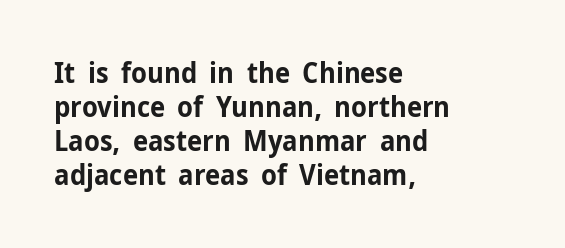
The image shows 28 px bold sans-serif type, upright; set left-aligned, line spacing 1.21x, normal letter spacing, not underlined; low stroke contrast and a medium x-height.
